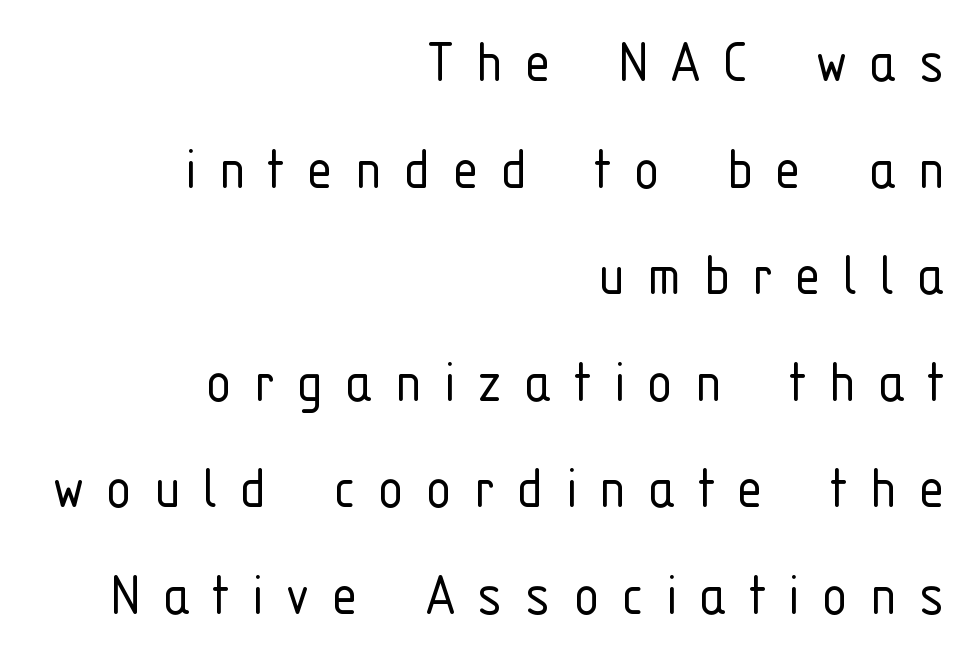
Q: Is the text bold? A: No.
Q: Is the text italic (slanted)? A: No, it is upright.
Q: Is the typeface a serif or a sans-serif typeface? A: Sans-serif.
Q: Is the text underlined? A: No.
Q: How is the paragraph aligned? A: Right-aligned.
Q: Is the spacing between letters normal or unusually wide? A: Unusually wide.
Q: Is the spacing between lines tight, normal or loose? A: Normal.
Q: Width (condensed, normal, or wide)? A: Condensed.
Q: Stroke contrast? A: Low.
Q: x-height? A: Medium.
Q: Monospaced? A: No.
